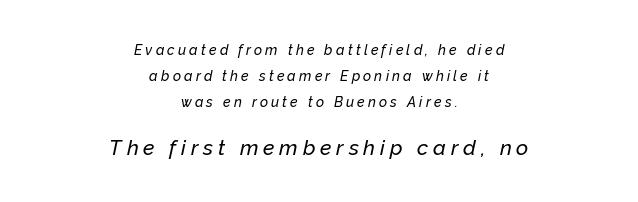
The image shows 21 px text type, italic (leaning right); set centered, line spacing 1.84x, unusually wide letter spacing (+0.23 em), not underlined; the second (bottom) block is 1.5x larger.
